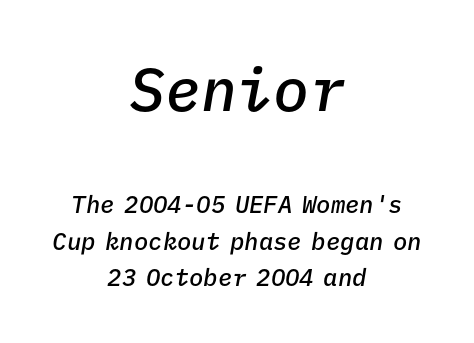
Q: Is the text bold? A: Semi-bold.
Q: Is the text italic (slanted)? A: Yes, it leans right by about 9 degrees.
Q: Is the text underlined? A: No.
Q: How is the paragraph aligned? A: Centered.
Q: Is the spacing between letters normal or unusually wide? A: Normal.
Q: Is the spacing between lines tight, normal or loose? A: Normal.
Q: Which block of text is set in a larger size, the first (top) or the second (bottom)? A: The first (top) one.
Q: Width (condensed, normal, or wide)? A: Normal.
Q: Stroke contrast? A: Low.
Q: x-height? A: Medium.
Q: Monospaced? A: Yes.
